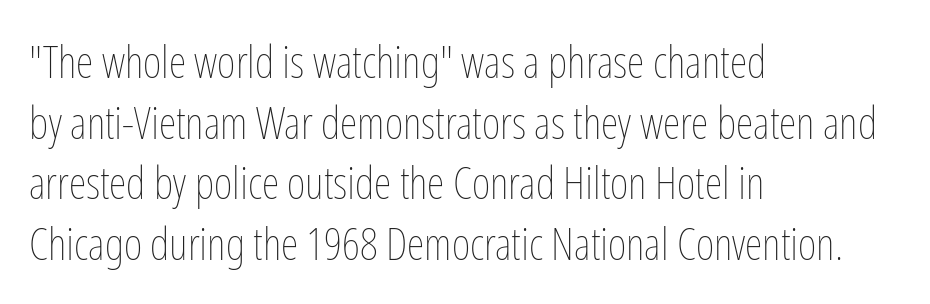
The text block is weighted toward the left margin, trailing off unevenly rightward. Decoration check: the copy has no underline. Tracking here is standard; glyphs follow each other at the usual distance. The passage shown stacks its lines at a standard gap. It's the straight-up-and-down kind of type. You could not count columns in this text — the font is proportionally spaced.
